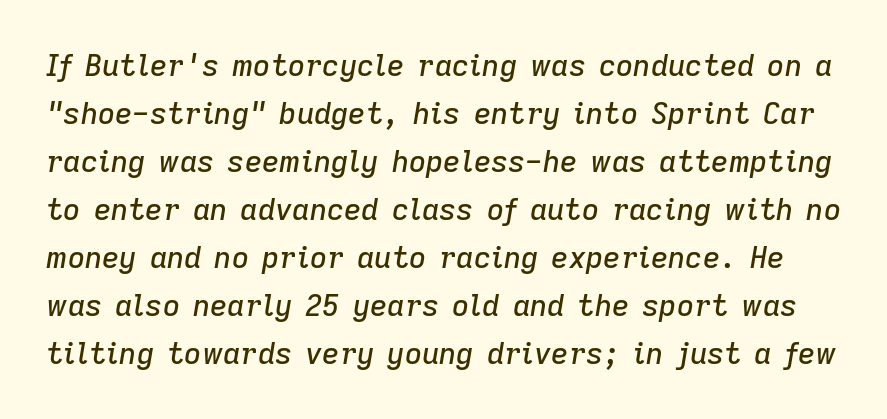
The image shows 30 px text type, italic (leaning right); set normal line spacing (1.6x), normal letter spacing, not underlined; low stroke contrast and a medium x-height.
